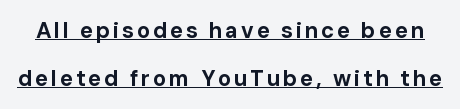
Q: Is the text bold? A: Yes.
Q: Is the text italic (slanted)? A: No, it is upright.
Q: Is the text underlined? A: Yes.
Q: Is the spacing between lines tight, normal or loose? A: Loose.
